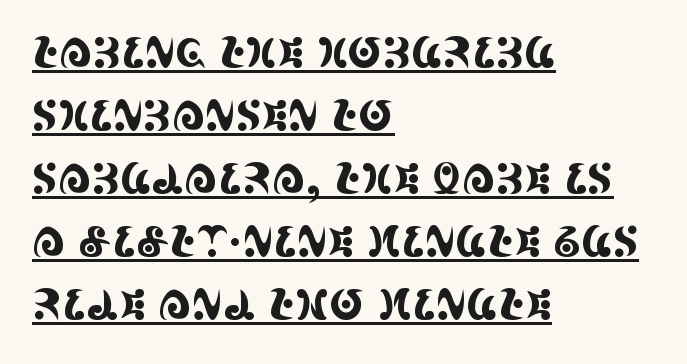
{"serif": "yes", "italic": "no", "width": "condensed", "x_height": "large", "monospaced": "no", "underline": "yes", "align": "left", "line_spacing": "normal", "line_spacing_ratio": 1.5, "letter_spacing": "normal", "letter_spacing_em": 0.0, "glyph_px": 42}
